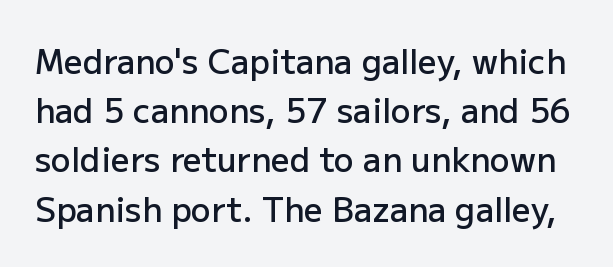
{"serif": "no", "italic": "no", "bold": "semi", "weight": "semibold", "width": "normal", "stroke_contrast": "low", "x_height": "medium", "monospaced": "no", "underline": "no", "line_spacing": "normal", "line_spacing_ratio": 1.49, "letter_spacing": "normal", "letter_spacing_em": 0.0, "glyph_px": 33}
